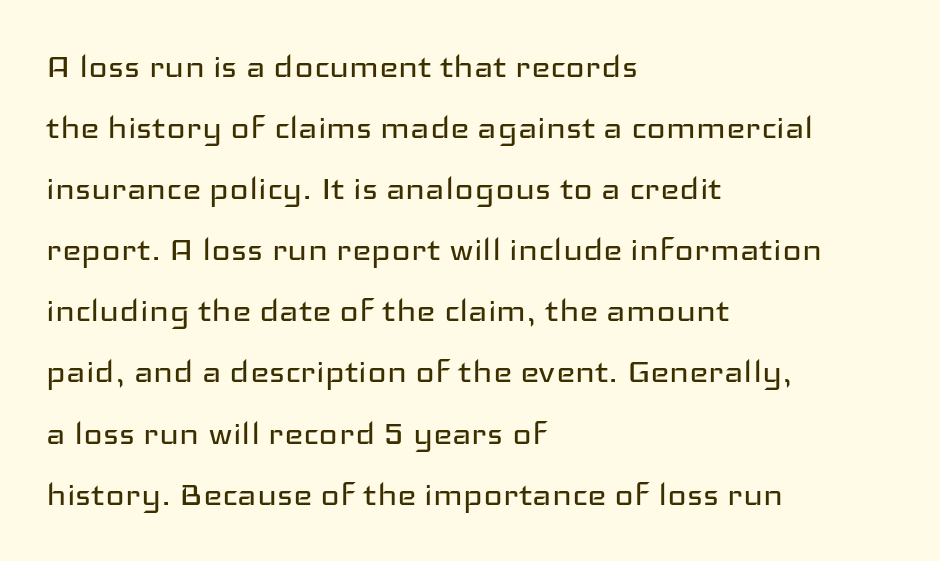
The image shows 41 px regular-weight, wide sans-serif type, upright; set left-aligned, normal line spacing (1.49x), normal letter spacing, not underlined; low stroke contrast and a medium x-height.
